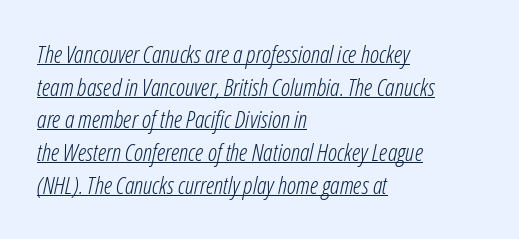
The typesetting does not lean heavy: it is not bold. Does the copy run flush right? No — it runs flush left. An italicized treatment has been applied to the whole sample. Observe the ordinary spacing: letters are neighbours, not strangers. Is there much room between lines? A standard amount, neither cramped nor airy.
